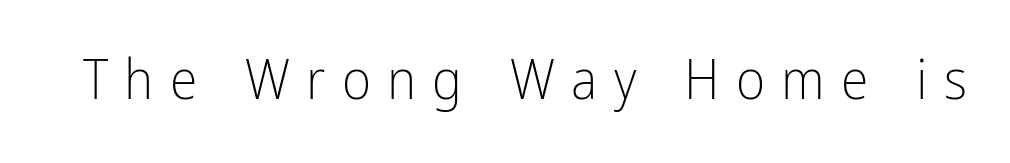
Q: Is the text bold? A: No.
Q: Is the text italic (slanted)? A: No, it is upright.
Q: Is the typeface a serif or a sans-serif typeface? A: Sans-serif.
Q: Is the text underlined? A: No.
Q: Is the spacing between letters normal or unusually wide? A: Unusually wide.
Q: Width (condensed, normal, or wide)? A: Condensed.
Q: Stroke contrast? A: Low.
Q: x-height? A: Medium.
Q: Monospaced? A: No.
